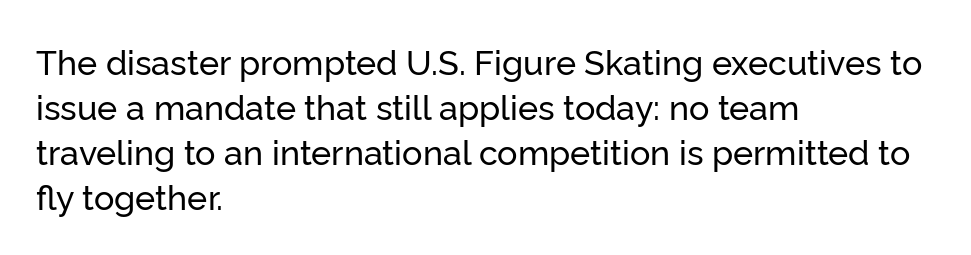
{"serif": "no", "italic": "no", "width": "normal", "stroke_contrast": "low", "x_height": "medium", "monospaced": "no", "underline": "no", "align": "left", "line_spacing": "normal", "line_spacing_ratio": 1.32, "letter_spacing": "normal", "letter_spacing_em": 0.0, "glyph_px": 34}
